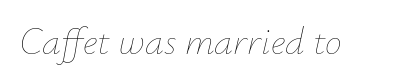
This rendering leaves character spacing at its baseline value. The space beneath each line is pristine and unruled. The face used here has a pronounced slope to its letters. A typesetter would call this proportional, since set widths differ per character. Unbolded letterforms with no extra heft.
